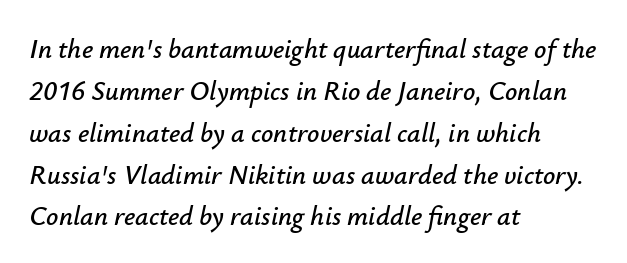
Q: Is the text italic (slanted)? A: Yes, it leans right by about 12 degrees.
Q: Is the text underlined? A: No.
Q: How is the paragraph aligned? A: Left-aligned.
Q: Is the spacing between letters normal or unusually wide? A: Normal.
Q: Is the spacing between lines tight, normal or loose? A: Normal.
